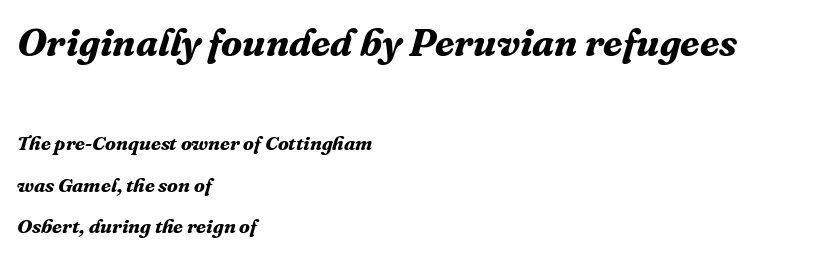
Q: Is the text bold? A: Yes.
Q: Is the text italic (slanted)? A: Yes, it leans right by about 16 degrees.
Q: Is the typeface a serif or a sans-serif typeface? A: Serif.
Q: Is the text underlined? A: No.
Q: How is the paragraph aligned? A: Left-aligned.
Q: Is the spacing between letters normal or unusually wide? A: Normal.
Q: Is the spacing between lines tight, normal or loose? A: Loose.
Q: Which block of text is set in a larger size, the first (top) or the second (bottom)? A: The first (top) one.
Q: Width (condensed, normal, or wide)? A: Normal.
Q: Stroke contrast? A: Medium.
Q: x-height? A: Medium.
Q: Monospaced? A: No.
